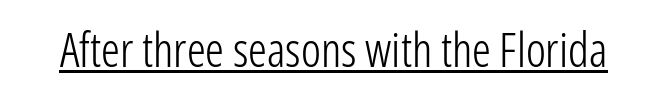
{"serif": "no", "italic": "no", "bold": "no", "weight": "light", "width": "condensed", "stroke_contrast": "low", "x_height": "medium", "monospaced": "no", "underline": "yes", "letter_spacing": "normal", "letter_spacing_em": 0.0, "glyph_px": 47}
